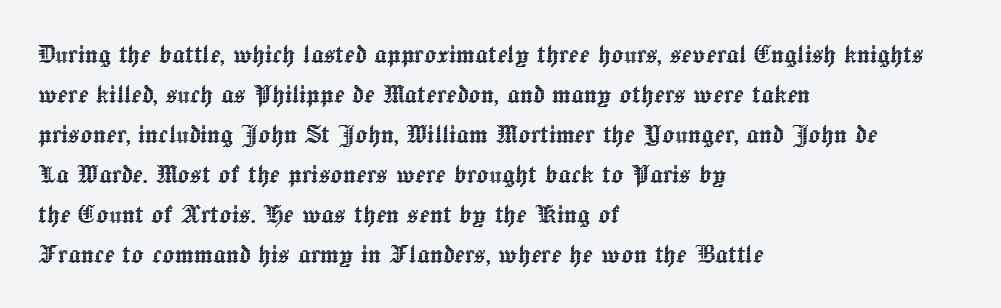
You could call the tracking neutral — neither tight nor loose. Posture: vertical. This rendering features lettering with no underline. Leading: standard. Each line starts at the same left margin while the right side varies. A typesetter would call this proportional, since set widths differ per character.
